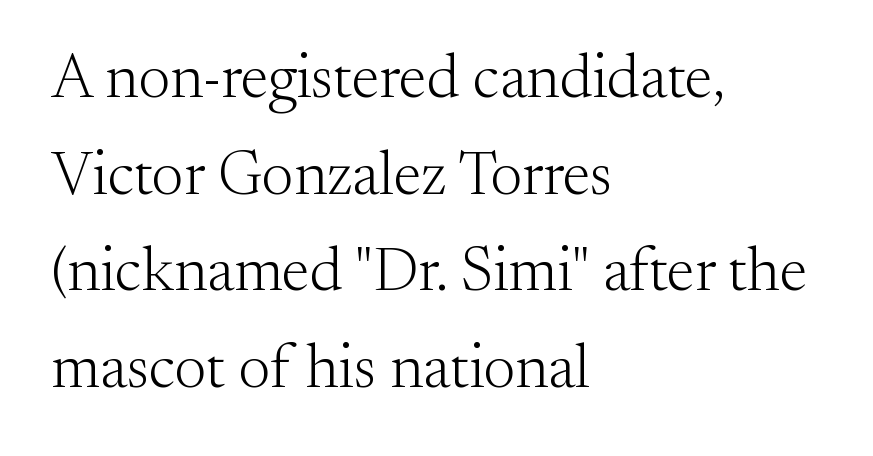
{"serif": "yes", "italic": "no", "bold": "no", "weight": "light", "width": "normal", "stroke_contrast": "medium", "x_height": "small", "monospaced": "no", "underline": "no", "align": "left", "line_spacing": "normal", "line_spacing_ratio": 1.56, "letter_spacing": "normal", "letter_spacing_em": 0.0, "glyph_px": 62}
